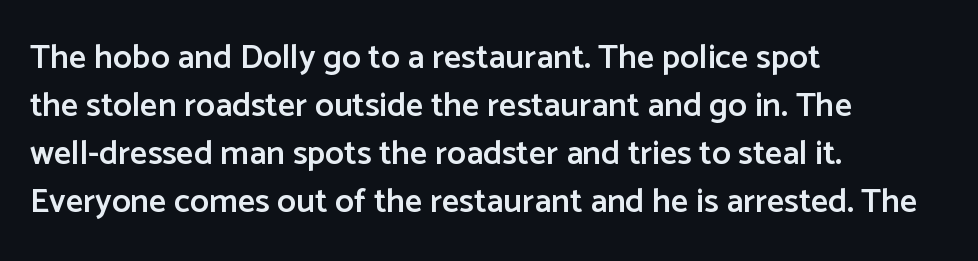
Q: Is the text bold? A: Semi-bold.
Q: Is the text italic (slanted)? A: No, it is upright.
Q: Is the typeface a serif or a sans-serif typeface? A: Sans-serif.
Q: Is the text underlined? A: No.
Q: How is the paragraph aligned? A: Left-aligned.
Q: Is the spacing between letters normal or unusually wide? A: Normal.
Q: Is the spacing between lines tight, normal or loose? A: Normal.
Q: Width (condensed, normal, or wide)? A: Normal.
Q: Stroke contrast? A: Low.
Q: x-height? A: Medium.
Q: Monospaced? A: No.
